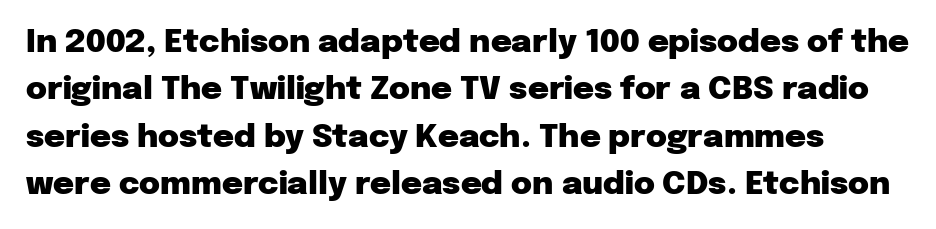
Q: Is the text bold? A: Yes.
Q: Is the text italic (slanted)? A: No, it is upright.
Q: Is the typeface a serif or a sans-serif typeface? A: Sans-serif.
Q: Is the text underlined? A: No.
Q: Is the spacing between letters normal or unusually wide? A: Normal.
Q: Is the spacing between lines tight, normal or loose? A: Normal.
Q: Width (condensed, normal, or wide)? A: Normal.
Q: Stroke contrast? A: Low.
Q: x-height? A: Medium.
Q: Monospaced? A: No.
